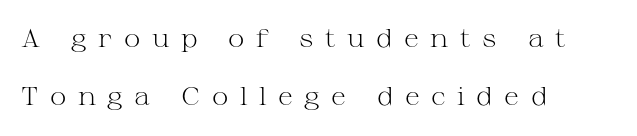
{"italic": "no", "bold": "no", "underline": "no", "align": "left", "line_spacing": "loose", "line_spacing_ratio": 2.34, "letter_spacing": "wide", "letter_spacing_em": 0.46, "glyph_px": 25}
